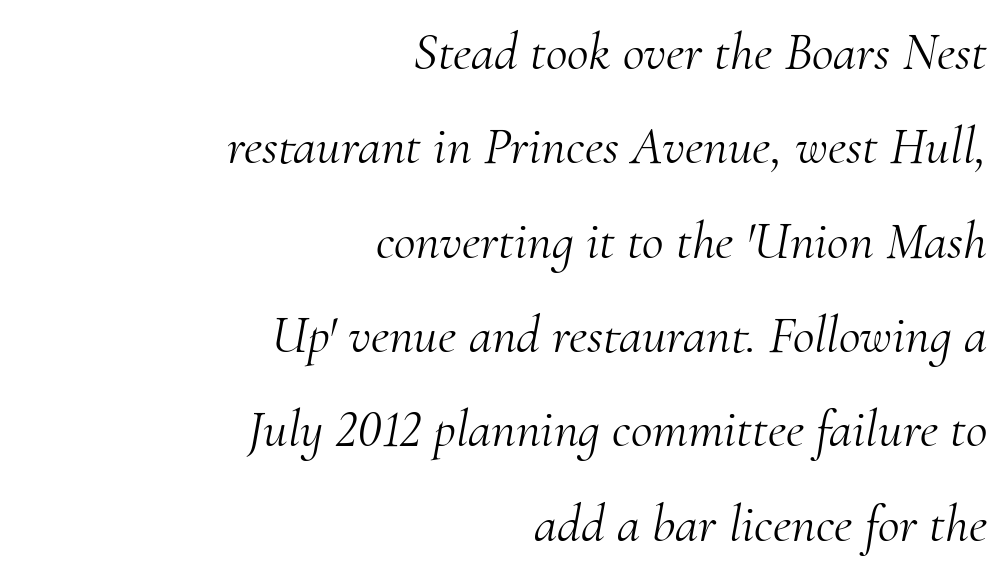
{"serif": "yes", "italic": "yes", "lean": "right", "slant_degrees": 10, "bold": "no", "weight": "light", "width": "normal", "stroke_contrast": "medium", "x_height": "small", "monospaced": "no", "underline": "no", "align": "right", "line_spacing_ratio": 1.78, "letter_spacing": "normal", "letter_spacing_em": 0.0, "glyph_px": 53}
